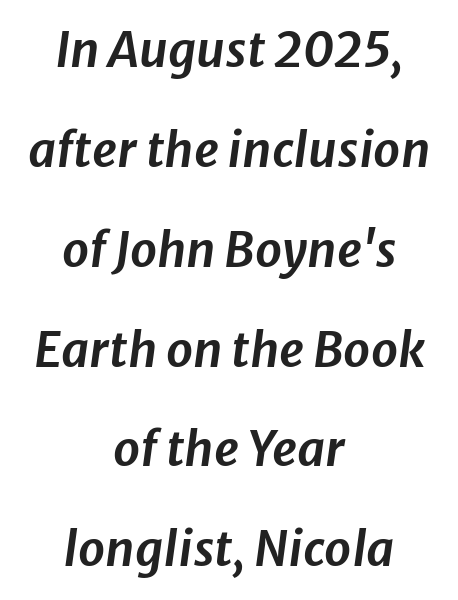
Q: Is the text italic (slanted)? A: Yes, it leans right by about 8 degrees.
Q: Is the text underlined? A: No.
Q: How is the paragraph aligned? A: Centered.
Q: Is the spacing between letters normal or unusually wide? A: Normal.
Q: Is the spacing between lines tight, normal or loose? A: Loose.
Q: Width (condensed, normal, or wide)? A: Normal.
Q: Stroke contrast? A: Low.
Q: x-height? A: Medium.
Q: Monospaced? A: No.
